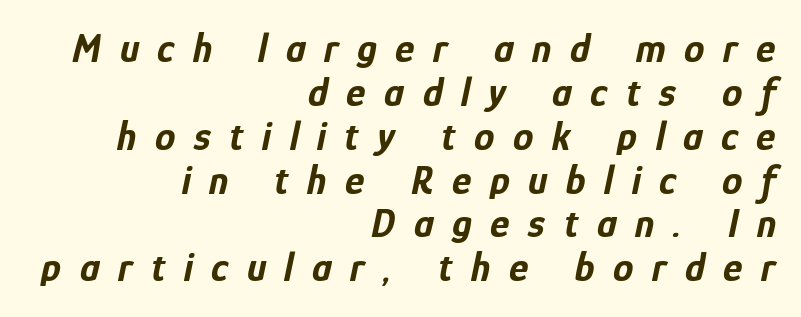
Q: Is the text bold? A: Yes.
Q: Is the text italic (slanted)? A: Yes, it leans right by about 12 degrees.
Q: Is the text underlined? A: No.
Q: How is the paragraph aligned? A: Right-aligned.
Q: Is the spacing between letters normal or unusually wide? A: Unusually wide.
Q: Is the spacing between lines tight, normal or loose? A: Tight.
Q: Width (condensed, normal, or wide)? A: Condensed.
Q: Stroke contrast? A: Low.
Q: x-height? A: Medium.
Q: Monospaced? A: No.
